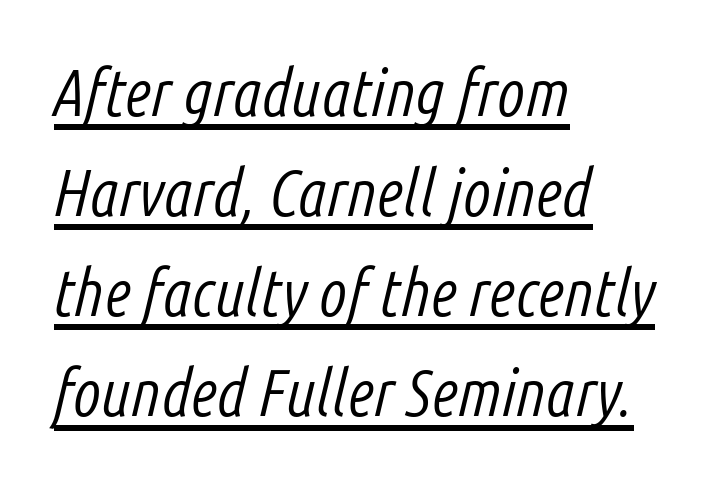
Q: Is the text bold? A: No.
Q: Is the text italic (slanted)? A: Yes, it leans right by about 14 degrees.
Q: Is the text underlined? A: Yes.
Q: How is the paragraph aligned? A: Left-aligned.
Q: Is the spacing between letters normal or unusually wide? A: Normal.
Q: Is the spacing between lines tight, normal or loose? A: Normal.
Q: Width (condensed, normal, or wide)? A: Condensed.
Q: Stroke contrast? A: Low.
Q: x-height? A: Medium.
Q: Monospaced? A: No.
